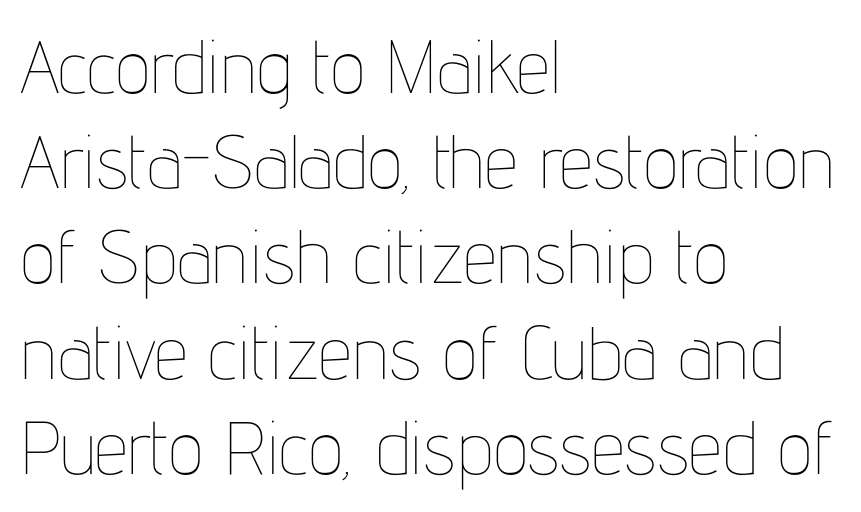
{"italic": "no", "bold": "no", "weight": "thin", "width": "condensed", "stroke_contrast": "low", "x_height": "medium", "monospaced": "no", "underline": "no", "align": "left", "line_spacing": "normal", "line_spacing_ratio": 1.27, "letter_spacing": "normal", "letter_spacing_em": 0.0, "glyph_px": 75}
